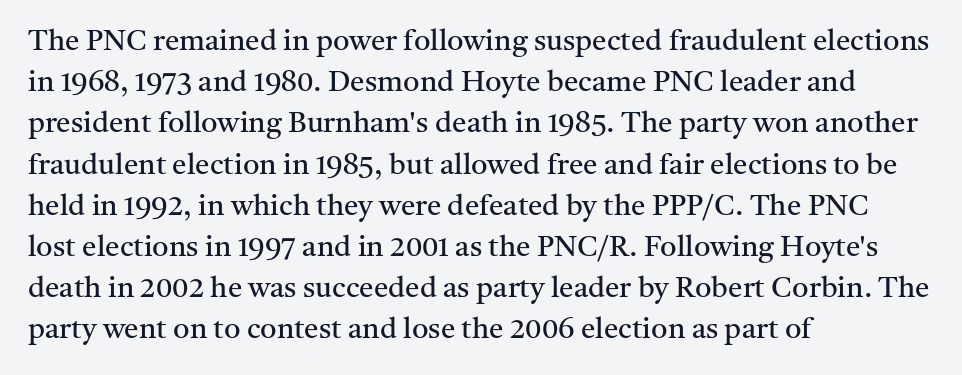
Q: Is the text bold? A: No.
Q: Is the text italic (slanted)? A: No, it is upright.
Q: Is the typeface a serif or a sans-serif typeface? A: Serif.
Q: Is the text underlined? A: No.
Q: How is the paragraph aligned? A: Left-aligned.
Q: Is the spacing between letters normal or unusually wide? A: Normal.
Q: Is the spacing between lines tight, normal or loose? A: Normal.
Q: Width (condensed, normal, or wide)? A: Normal.
Q: Stroke contrast? A: Medium.
Q: x-height? A: Medium.
Q: Monospaced? A: No.
